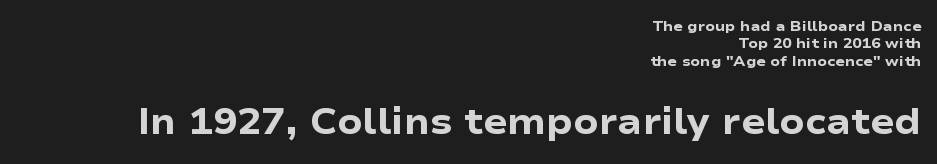
Q: Is the text bold? A: Yes.
Q: Is the text italic (slanted)? A: No, it is upright.
Q: Is the typeface a serif or a sans-serif typeface? A: Sans-serif.
Q: Is the text underlined? A: No.
Q: How is the paragraph aligned? A: Right-aligned.
Q: Is the spacing between letters normal or unusually wide? A: Normal.
Q: Is the spacing between lines tight, normal or loose? A: Normal.
Q: Which block of text is set in a larger size, the first (top) or the second (bottom)? A: The second (bottom) one.
Q: Width (condensed, normal, or wide)? A: Wide.
Q: Stroke contrast? A: Low.
Q: x-height? A: Medium.
Q: Monospaced? A: No.
